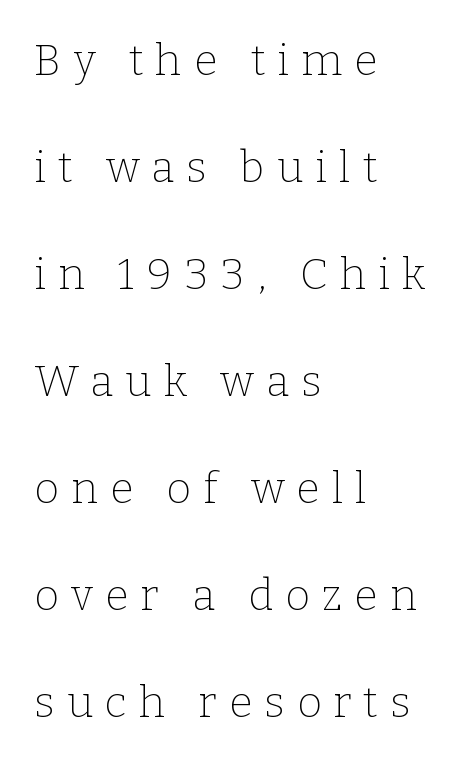
This is roman type, the default non-slanted kind. Character widths vary here, with narrow letters taking less room than wide ones. Counters stay open thanks to moderate or lighter strokes. Lines of text with bare space underneath. Words appear elongated and porous because spacing is wide. Each line starts at the same left margin while the right side varies.
